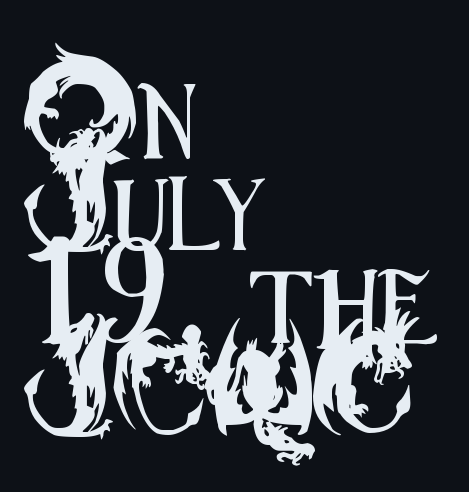
Each word holds together tightly as a unit, with standard inter-letter gaps. Evenly set lines give the paragraph a standard silhouette. Is the block centered? No — it sits flush against the left margin. Spacing verdict: proportional, widths tailored to each character. A typesetter would label this face a sans. Does the lettering tilt? It doesn't — this is upright.
